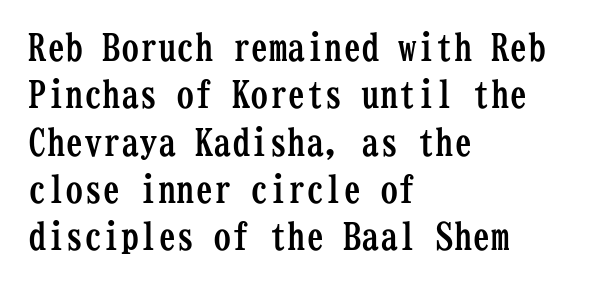
The image shows 37 px semibold, condensed serif type, upright, monospaced; set left-aligned, normal line spacing (1.28x), normal letter spacing, not underlined; low stroke contrast and a medium x-height.
